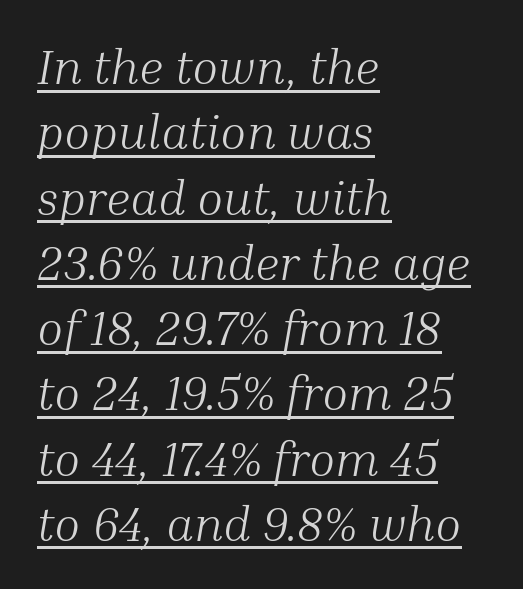
Italic? Definitely — the glyphs are oblique. There is no visible air inserted between adjacent glyphs. Looks like regular typesetting: each glyph gets only the width it needs. Stems here are at most as thick as an everyday book face. Where is the straight margin? On the left.
